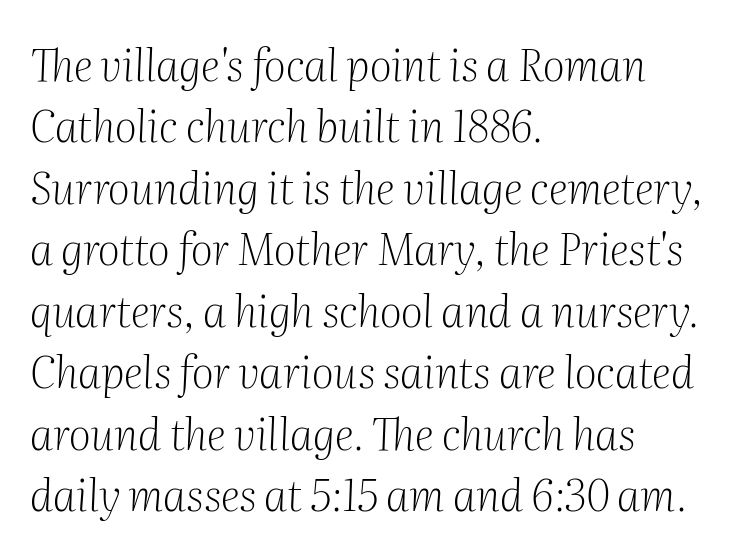
Q: Is the text bold? A: No.
Q: Is the text italic (slanted)? A: Yes, it leans right by about 2 degrees.
Q: Is the typeface a serif or a sans-serif typeface? A: Serif.
Q: Is the text underlined? A: No.
Q: How is the paragraph aligned? A: Left-aligned.
Q: Is the spacing between letters normal or unusually wide? A: Normal.
Q: Is the spacing between lines tight, normal or loose? A: Normal.
Q: Width (condensed, normal, or wide)? A: Normal.
Q: Stroke contrast? A: Medium.
Q: x-height? A: Medium.
Q: Monospaced? A: No.
